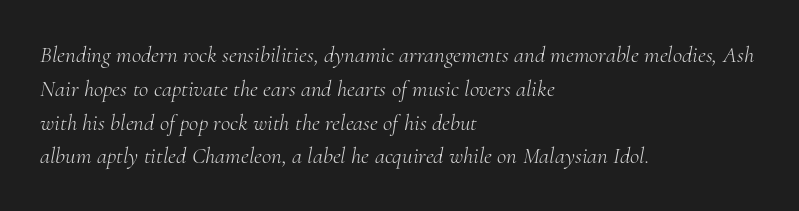
{"italic": "yes", "lean": "right", "slant_degrees": 10, "bold": "no", "underline": "no", "align": "left", "line_spacing": "normal", "line_spacing_ratio": 1.47, "letter_spacing": "normal", "letter_spacing_em": 0.0, "glyph_px": 23}
